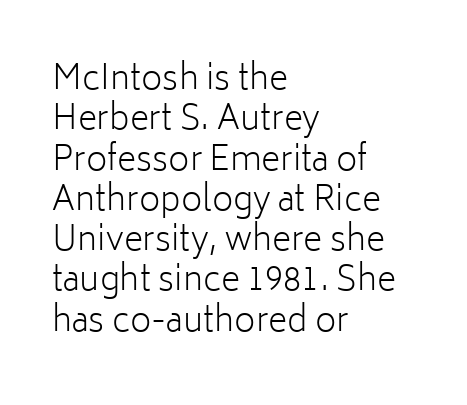
The image shows 33 px light sans-serif type, upright; set left-aligned, line spacing 1.22x, normal letter spacing, not underlined; low stroke contrast and a medium x-height.
